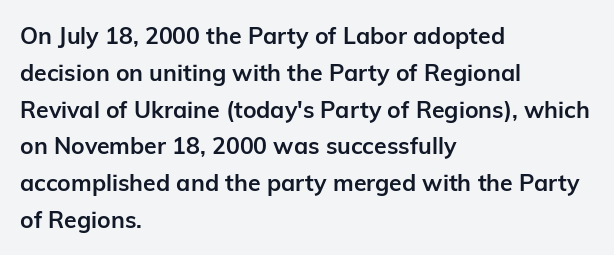
Q: Is the text bold? A: Yes.
Q: Is the text italic (slanted)? A: No, it is upright.
Q: Is the text underlined? A: No.
Q: How is the paragraph aligned? A: Left-aligned.
Q: Is the spacing between letters normal or unusually wide? A: Normal.
Q: Is the spacing between lines tight, normal or loose? A: Normal.
